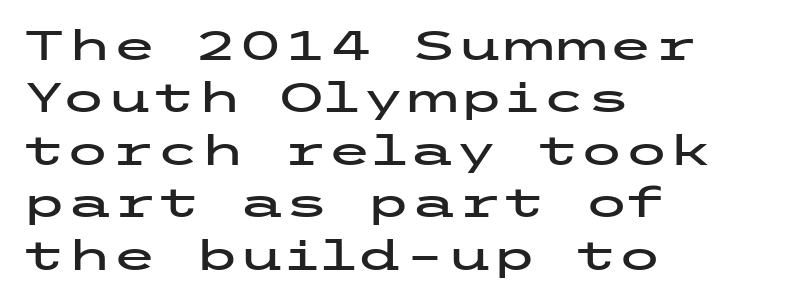
Q: Is the text italic (slanted)? A: No, it is upright.
Q: Is the typeface a serif or a sans-serif typeface? A: Sans-serif.
Q: Is the text underlined? A: No.
Q: How is the paragraph aligned? A: Left-aligned.
Q: Is the spacing between letters normal or unusually wide? A: Normal.
Q: Is the spacing between lines tight, normal or loose? A: Normal.
Q: Width (condensed, normal, or wide)? A: Wide.
Q: Stroke contrast? A: Low.
Q: x-height? A: Medium.
